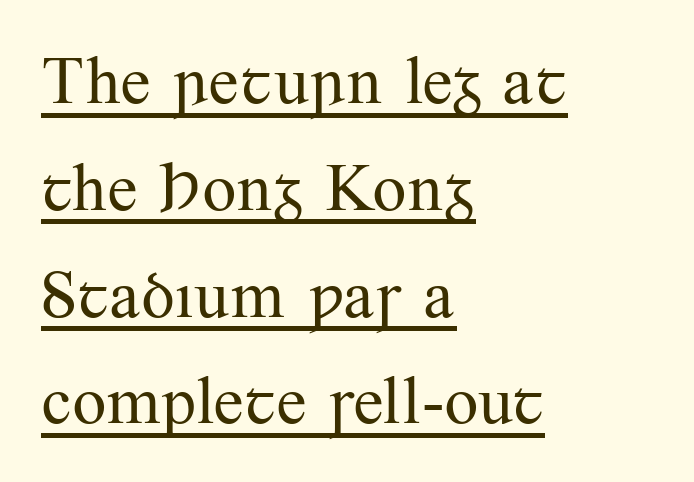
The image shows 68 px regular-weight serif type, upright; set left-aligned, normal line spacing (1.57x), normal letter spacing, underlined; medium stroke contrast and a small x-height.
